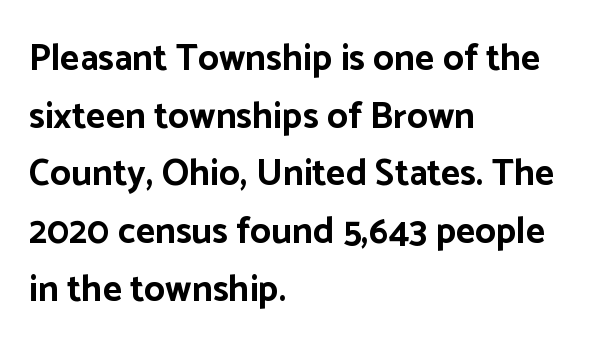
Q: Is the text bold? A: Yes.
Q: Is the text italic (slanted)? A: No, it is upright.
Q: Is the typeface a serif or a sans-serif typeface? A: Sans-serif.
Q: Is the text underlined? A: No.
Q: How is the paragraph aligned? A: Left-aligned.
Q: Is the spacing between letters normal or unusually wide? A: Normal.
Q: Is the spacing between lines tight, normal or loose? A: Normal.
Q: Width (condensed, normal, or wide)? A: Normal.
Q: Stroke contrast? A: Low.
Q: x-height? A: Medium.
Q: Monospaced? A: No.
